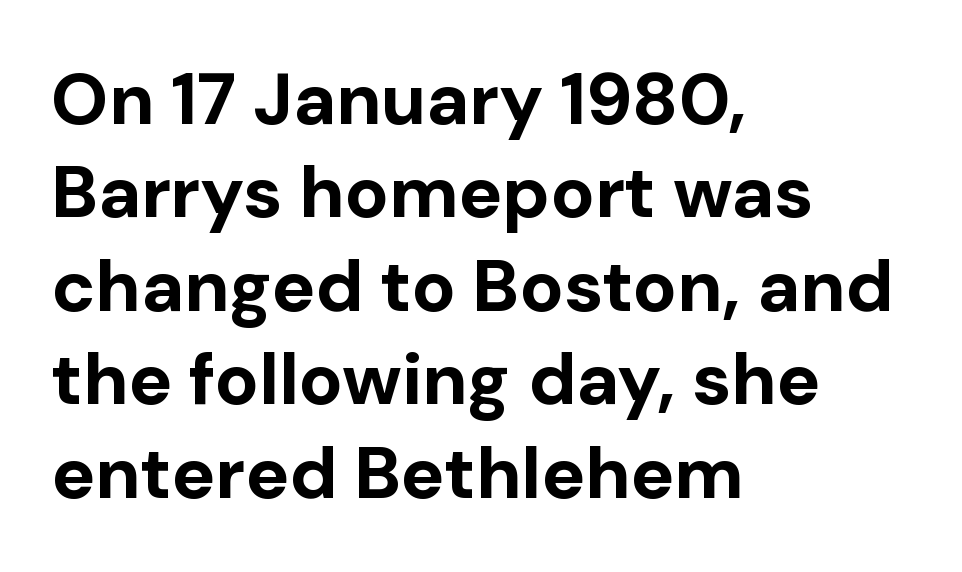
{"serif": "no", "italic": "no", "bold": "yes", "weight": "bold", "width": "normal", "stroke_contrast": "low", "x_height": "medium", "monospaced": "no", "underline": "no", "align": "left", "line_spacing": "normal", "line_spacing_ratio": 1.28, "letter_spacing": "normal", "letter_spacing_em": 0.0, "glyph_px": 73}
